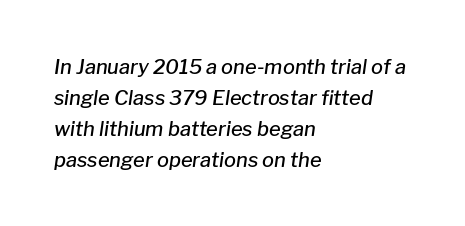
Q: Is the text bold? A: Semi-bold.
Q: Is the text italic (slanted)? A: Yes, it leans right by about 8 degrees.
Q: Is the text underlined? A: No.
Q: How is the paragraph aligned? A: Left-aligned.
Q: Is the spacing between letters normal or unusually wide? A: Normal.
Q: Is the spacing between lines tight, normal or loose? A: Normal.
